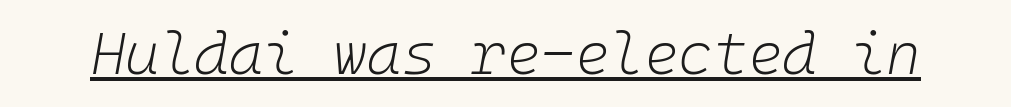
The image shows 59 px light type, italic (leaning right); set normal letter spacing, underlined; low stroke contrast and a medium x-height.
